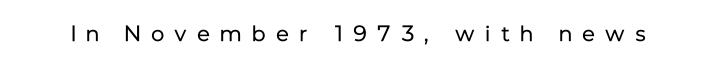
Q: Is the text bold? A: No.
Q: Is the text italic (slanted)? A: No, it is upright.
Q: Is the text underlined? A: No.
Q: Is the spacing between letters normal or unusually wide? A: Unusually wide.
